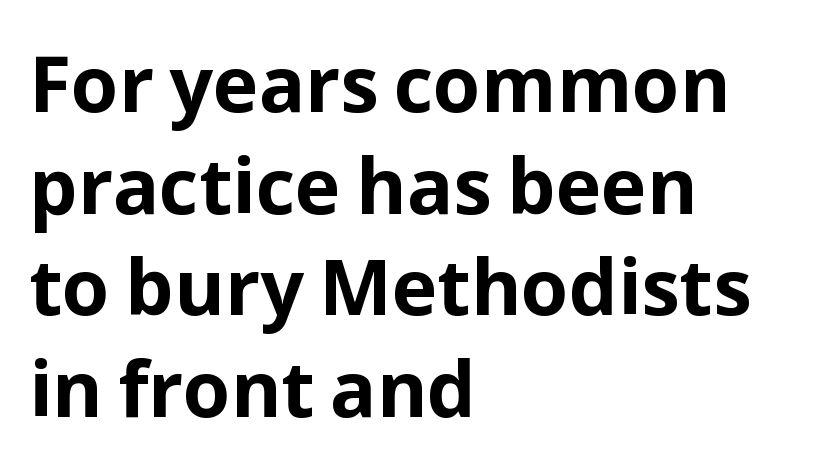
Q: Is the text bold? A: Yes.
Q: Is the text italic (slanted)? A: No, it is upright.
Q: Is the typeface a serif or a sans-serif typeface? A: Sans-serif.
Q: Is the text underlined? A: No.
Q: How is the paragraph aligned? A: Left-aligned.
Q: Is the spacing between letters normal or unusually wide? A: Normal.
Q: Is the spacing between lines tight, normal or loose? A: Normal.
Q: Width (condensed, normal, or wide)? A: Normal.
Q: Stroke contrast? A: Low.
Q: x-height? A: Medium.
Q: Monospaced? A: No.
